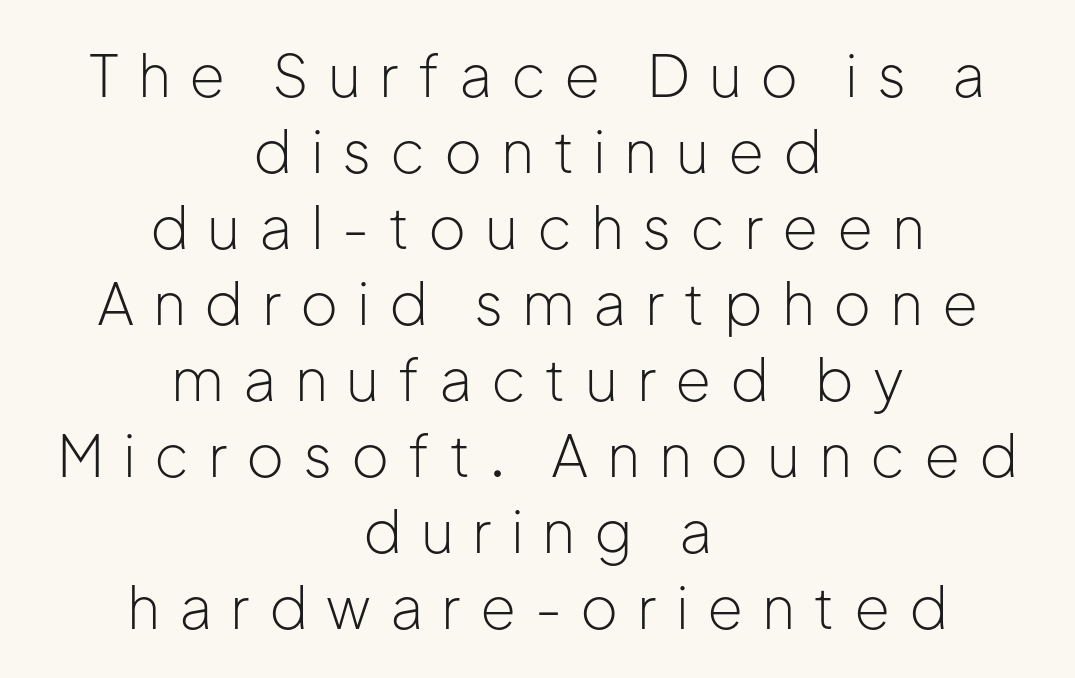
{"serif": "no", "italic": "no", "bold": "no", "weight": "light", "width": "normal", "stroke_contrast": "low", "x_height": "medium", "monospaced": "no", "underline": "no", "align": "center", "line_spacing": "normal", "line_spacing_ratio": 1.31, "letter_spacing": "wide", "letter_spacing_em": 0.32, "glyph_px": 58}
